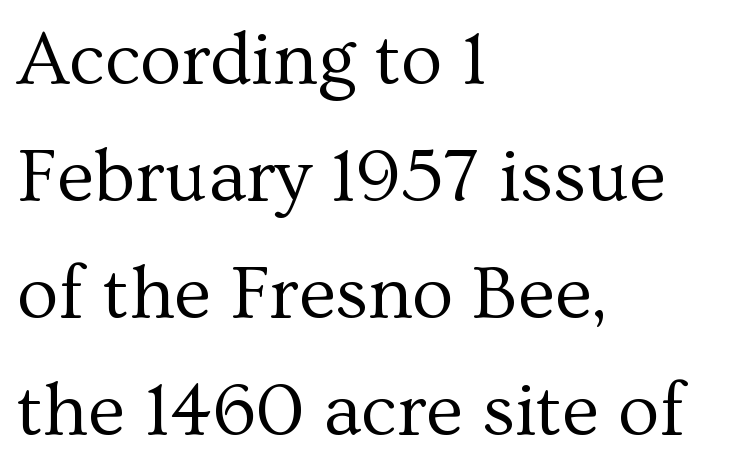
The lines in this sample share a left origin and differ only in where they stop. Small tapered or slab feet sit at the stroke ends, so this counts as serif. Glyph-to-glyph distance matches everyday printed text. The baseline area is clear. Looks like regular typesetting: each glyph gets only the width it needs.
